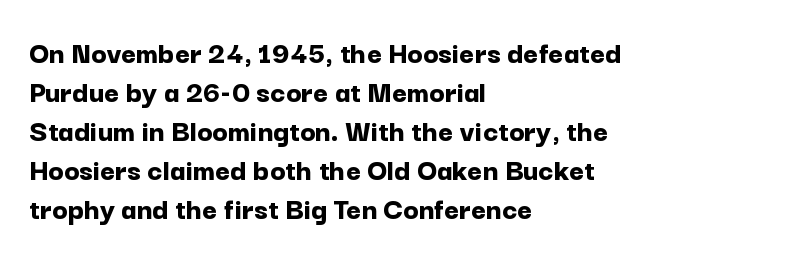
Q: Is the text bold? A: Yes.
Q: Is the text italic (slanted)? A: No, it is upright.
Q: Is the typeface a serif or a sans-serif typeface? A: Sans-serif.
Q: Is the text underlined? A: No.
Q: How is the paragraph aligned? A: Left-aligned.
Q: Is the spacing between letters normal or unusually wide? A: Normal.
Q: Width (condensed, normal, or wide)? A: Normal.
Q: Stroke contrast? A: Low.
Q: x-height? A: Medium.
Q: Monospaced? A: No.
